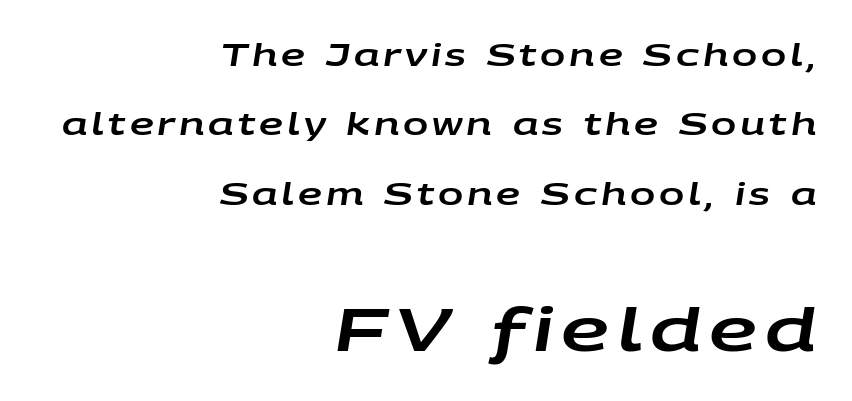
The area under the type is left untouched. Character widths vary here, with narrow letters taking less room than wide ones. Block two is the big one; block one sits smaller above it. It's the slanting kind of type.
